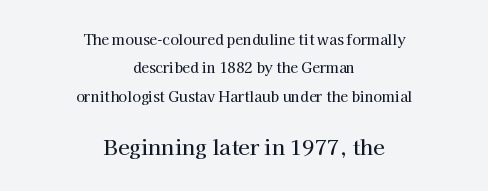
{"italic": "no", "underline": "no", "align": "center", "line_spacing": "loose", "line_spacing_ratio": 2.03, "letter_spacing": "normal", "letter_spacing_em": 0.0, "larger_block": "second", "size_ratio": 1.5, "glyph_px": 21}
